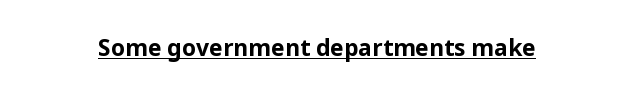
The image shows 23 px bold type, upright; set normal letter spacing, underlined.
